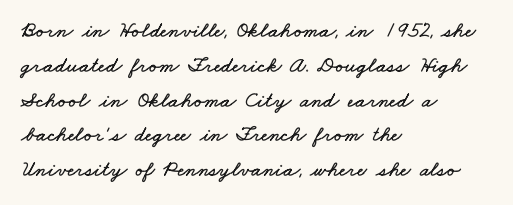
Q: Is the text underlined? A: No.
Q: How is the paragraph aligned? A: Left-aligned.
Q: Is the spacing between letters normal or unusually wide? A: Normal.
Q: Is the spacing between lines tight, normal or loose? A: Normal.
